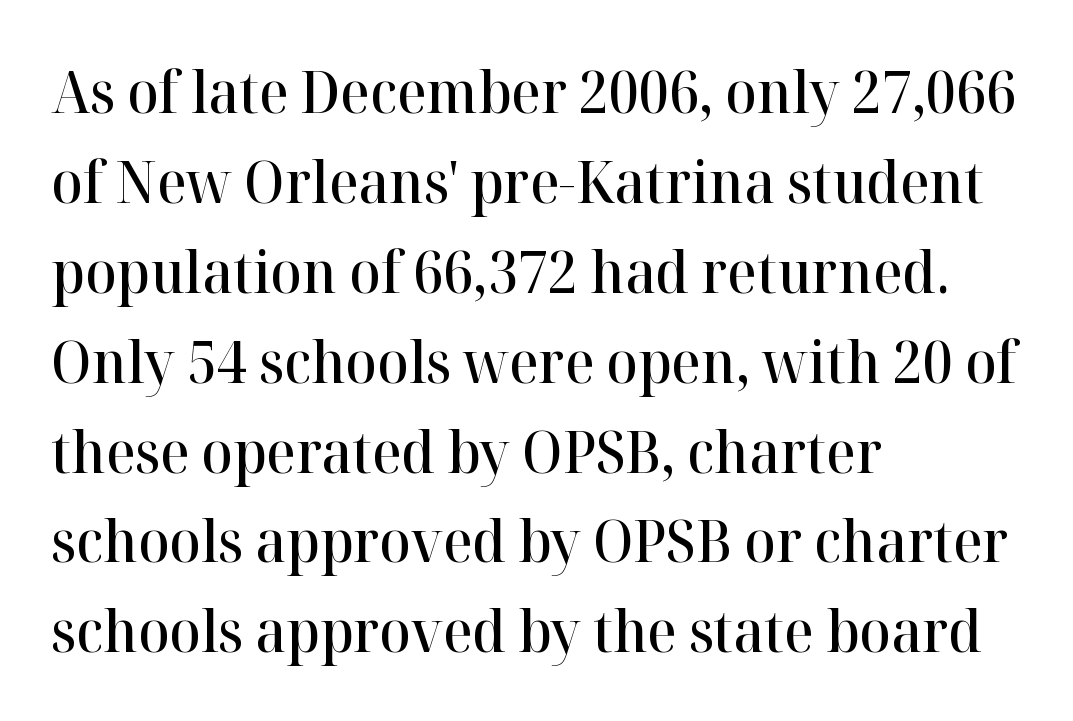
Q: Is the text bold? A: Semi-bold.
Q: Is the text italic (slanted)? A: No, it is upright.
Q: Is the typeface a serif or a sans-serif typeface? A: Serif.
Q: Is the text underlined? A: No.
Q: How is the paragraph aligned? A: Left-aligned.
Q: Is the spacing between letters normal or unusually wide? A: Normal.
Q: Is the spacing between lines tight, normal or loose? A: Normal.
Q: Width (condensed, normal, or wide)? A: Normal.
Q: Stroke contrast? A: High.
Q: x-height? A: Medium.
Q: Monospaced? A: No.
